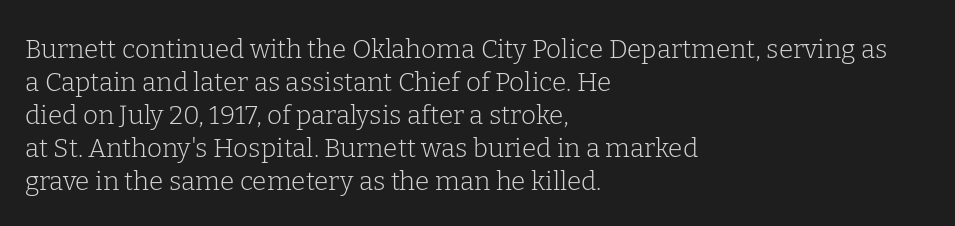
The image shows 26 px text type, upright; set left-aligned, normal line spacing (1.27x), normal letter spacing, not underlined.
